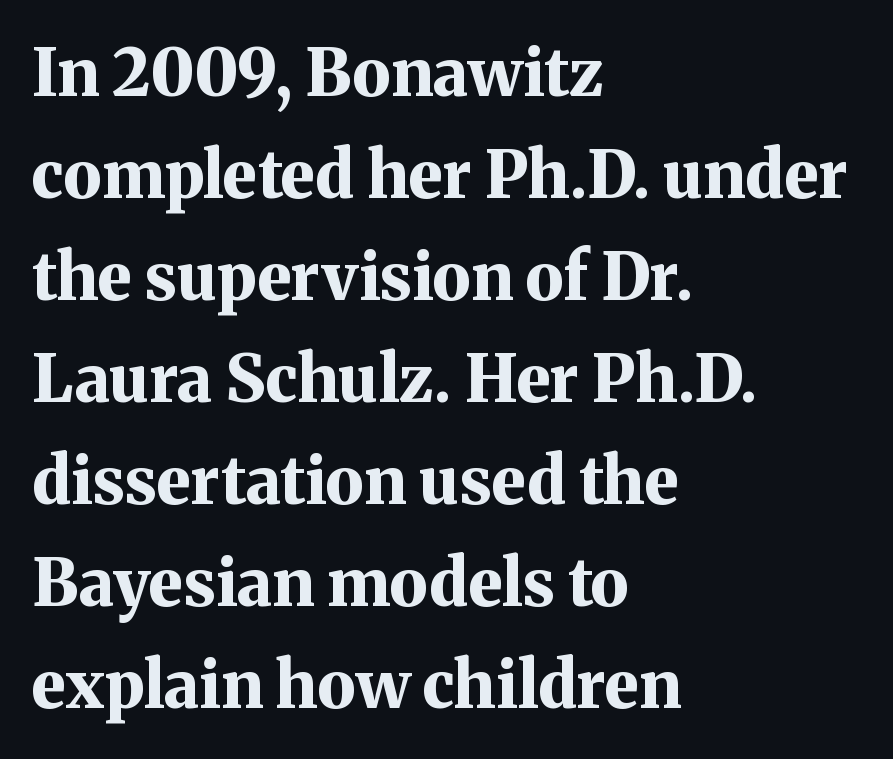
These lines carry a lot of weight — the face is fully bold. The passage is arranged the way most books set body copy — flush left. Words appear dense and cohesive because spacing is normal. Baseline-to-baseline distance is the conventional proportion of letter height. You could not count columns in this text — the font is proportionally spaced. Vertical strokes here are truly vertical.
